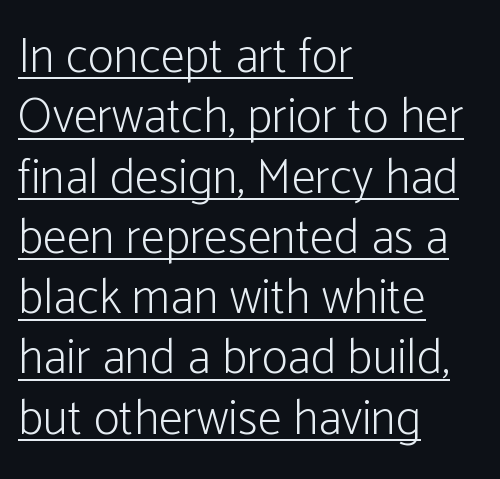
The image shows 49 px light, condensed sans-serif type, upright; set left-aligned, line spacing 1.23x, normal letter spacing, underlined; low stroke contrast and a medium x-height.
